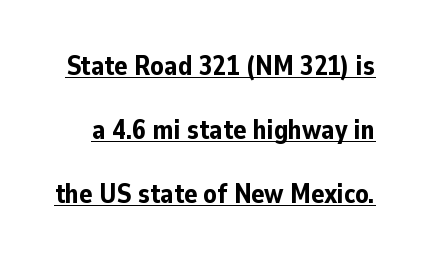
{"italic": "no", "bold": "yes", "underline": "yes", "line_spacing": "loose", "line_spacing_ratio": 2.37, "letter_spacing": "normal", "letter_spacing_em": 0.0, "glyph_px": 27}
